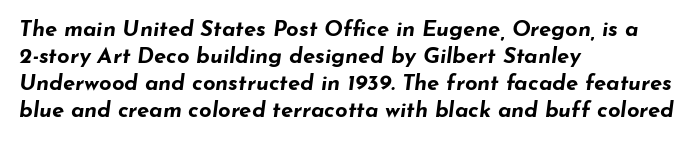
{"italic": "yes", "lean": "right", "slant_degrees": 7, "bold": "yes", "underline": "no", "align": "left", "line_spacing_ratio": 1.22, "letter_spacing": "normal", "letter_spacing_em": 0.0, "glyph_px": 22}
